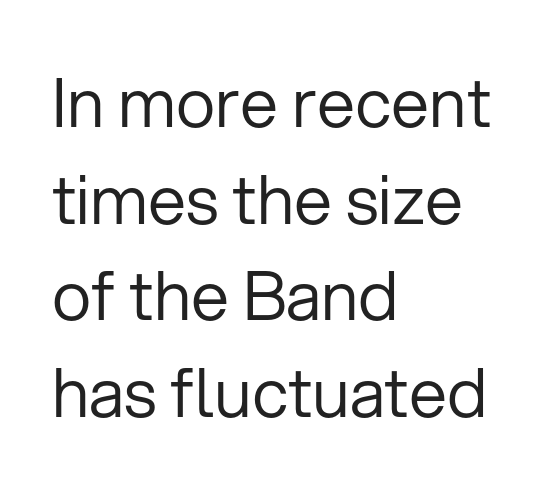
{"serif": "no", "italic": "no", "bold": "no", "weight": "regular", "width": "normal", "stroke_contrast": "low", "x_height": "medium", "monospaced": "no", "underline": "no", "align": "left", "line_spacing": "normal", "line_spacing_ratio": 1.42, "letter_spacing": "normal", "letter_spacing_em": 0.0, "glyph_px": 68}
